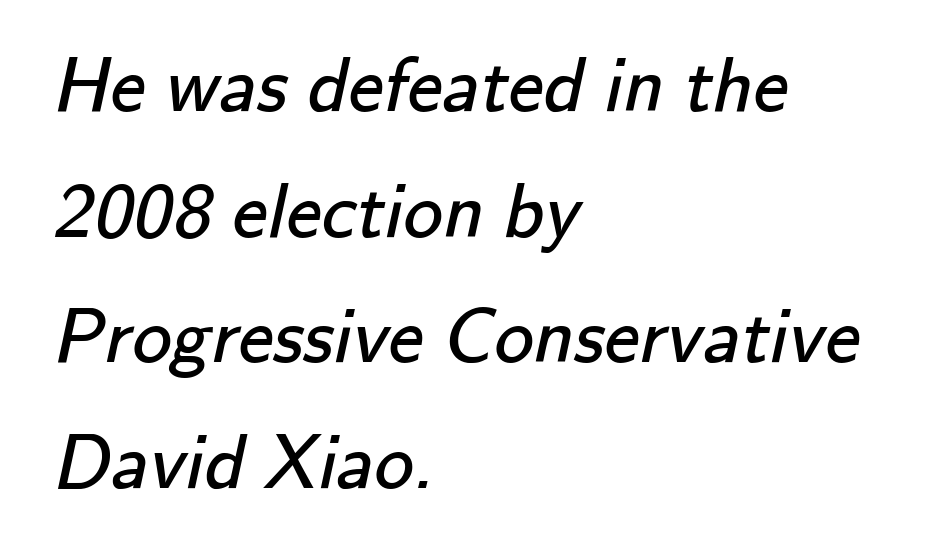
{"serif": "no", "bold": "no", "weight": "regular", "width": "normal", "stroke_contrast": "low", "x_height": "small", "monospaced": "no", "underline": "no", "align": "left", "line_spacing": "normal", "line_spacing_ratio": 1.59, "letter_spacing": "normal", "letter_spacing_em": 0.0, "glyph_px": 79}
